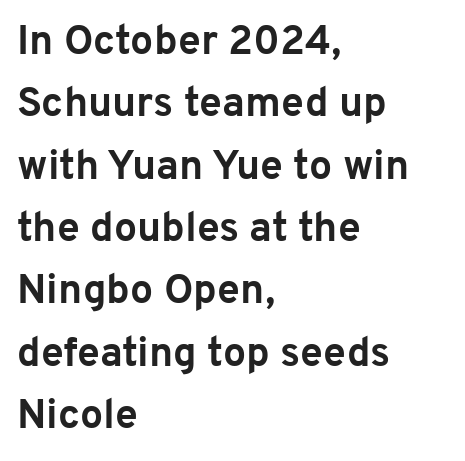
The image shows 41 px bold sans-serif type, upright; set left-aligned, normal line spacing (1.52x), normal letter spacing, not underlined; low stroke contrast and a medium x-height.
